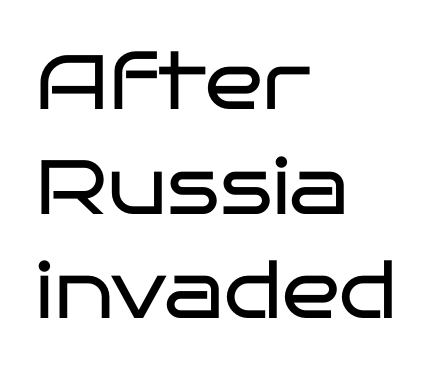
{"serif": "no", "italic": "no", "bold": "no", "weight": "regular", "width": "wide", "stroke_contrast": "low", "x_height": "large", "monospaced": "no", "underline": "no", "align": "left", "line_spacing": "normal", "line_spacing_ratio": 1.36, "letter_spacing": "normal", "letter_spacing_em": 0.0, "glyph_px": 77}
